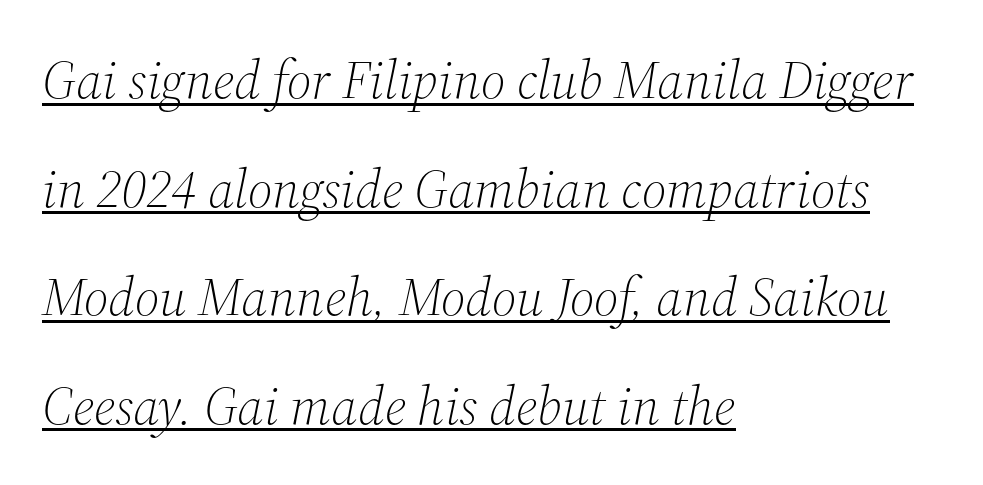
The image shows 54 px light serif type, italic (leaning right); set left-aligned, loose line spacing (2.01x), normal letter spacing, underlined; medium stroke contrast and a medium x-height.
